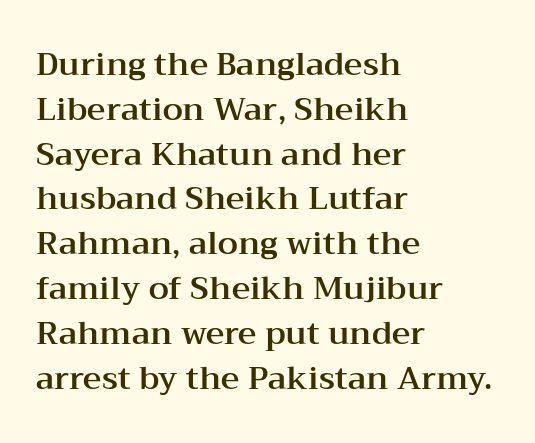
{"serif": "yes", "italic": "no", "width": "wide", "stroke_contrast": "medium", "x_height": "medium", "monospaced": "no", "underline": "no", "align": "left", "line_spacing": "normal", "line_spacing_ratio": 1.4, "letter_spacing": "normal", "letter_spacing_em": 0.0, "glyph_px": 32}
